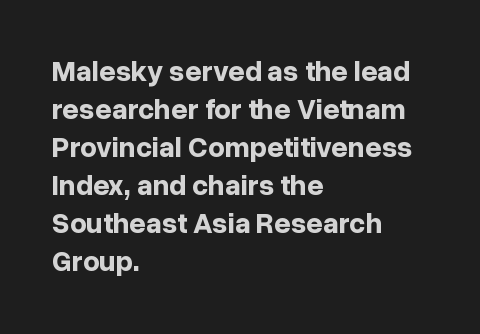
Q: Is the text bold? A: Yes.
Q: Is the text italic (slanted)? A: No, it is upright.
Q: Is the typeface a serif or a sans-serif typeface? A: Sans-serif.
Q: Is the text underlined? A: No.
Q: How is the paragraph aligned? A: Left-aligned.
Q: Is the spacing between letters normal or unusually wide? A: Normal.
Q: Is the spacing between lines tight, normal or loose? A: Normal.
Q: Width (condensed, normal, or wide)? A: Normal.
Q: Stroke contrast? A: Low.
Q: x-height? A: Medium.
Q: Monospaced? A: No.
